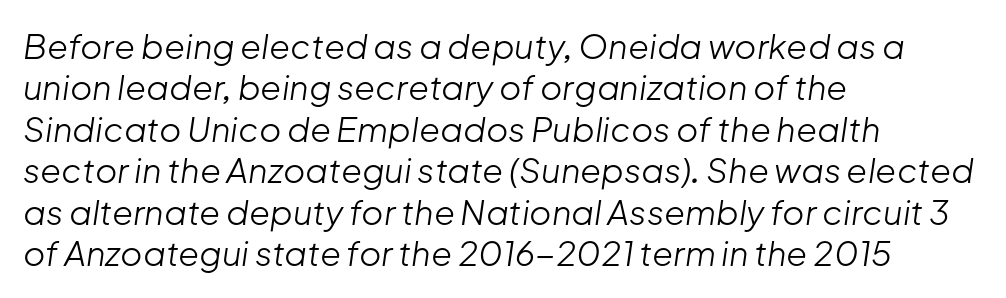
{"italic": "yes", "lean": "right", "slant_degrees": 8, "bold": "no", "weight": "light", "width": "normal", "stroke_contrast": "low", "x_height": "medium", "monospaced": "no", "underline": "no", "align": "left", "line_spacing_ratio": 1.22, "letter_spacing": "normal", "letter_spacing_em": 0.0, "glyph_px": 34}
